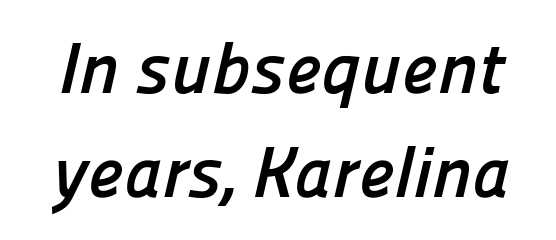
The image shows 72 px semibold sans-serif type; set normal line spacing (1.45x), normal letter spacing, not underlined; low stroke contrast and a medium x-height.
